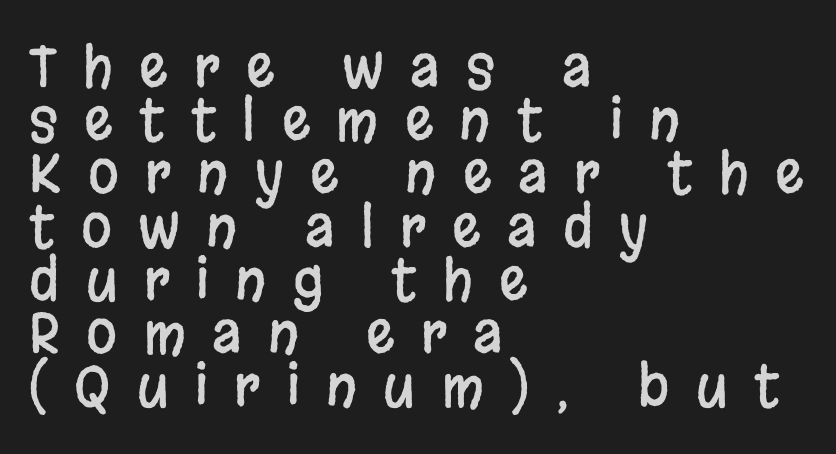
Q: Is the text italic (slanted)? A: No, it is upright.
Q: Is the typeface a serif or a sans-serif typeface? A: Sans-serif.
Q: Is the text underlined? A: No.
Q: How is the paragraph aligned? A: Left-aligned.
Q: Is the spacing between letters normal or unusually wide? A: Unusually wide.
Q: Is the spacing between lines tight, normal or loose? A: Tight.
Q: Width (condensed, normal, or wide)? A: Condensed.
Q: Stroke contrast? A: Low.
Q: x-height? A: Large.
Q: Monospaced? A: No.
